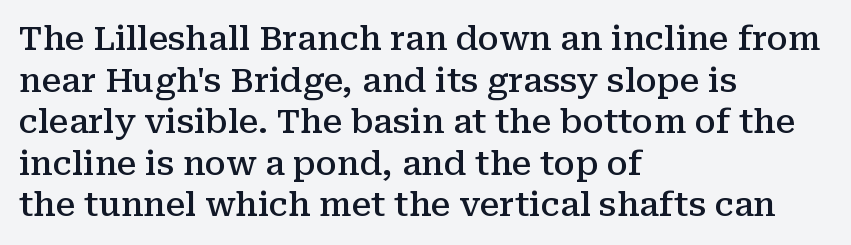
{"serif": "yes", "italic": "no", "bold": "semi", "weight": "semibold", "width": "normal", "stroke_contrast": "medium", "x_height": "medium", "monospaced": "no", "underline": "no", "align": "left", "line_spacing": "normal", "line_spacing_ratio": 1.26, "letter_spacing": "normal", "letter_spacing_em": 0.0, "glyph_px": 33}
